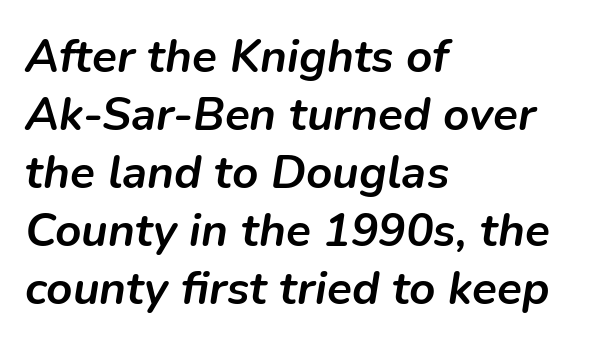
The image shows 46 px semibold type, italic (leaning right); set left-aligned, normal line spacing (1.26x), normal letter spacing, not underlined; low stroke contrast and a medium x-height.
